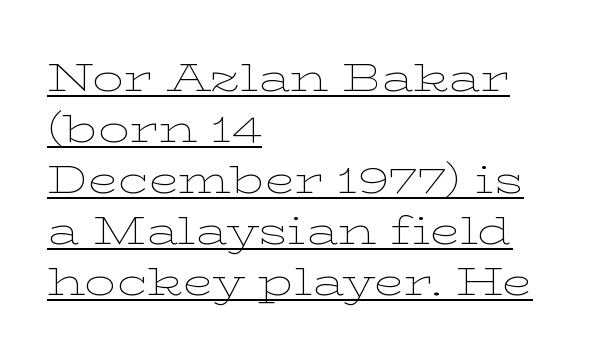
The image shows 39 px thin, wide serif type, upright; set left-aligned, normal line spacing (1.31x), normal letter spacing, underlined; low stroke contrast and a medium x-height.
